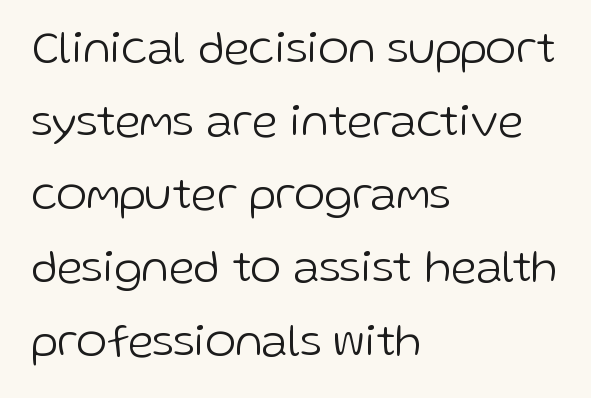
Q: Is the text bold? A: No.
Q: Is the text italic (slanted)? A: No, it is upright.
Q: Is the typeface a serif or a sans-serif typeface? A: Sans-serif.
Q: Is the text underlined? A: No.
Q: How is the paragraph aligned? A: Left-aligned.
Q: Is the spacing between letters normal or unusually wide? A: Normal.
Q: Is the spacing between lines tight, normal or loose? A: Normal.
Q: Width (condensed, normal, or wide)? A: Normal.
Q: Stroke contrast? A: Low.
Q: x-height? A: Medium.
Q: Monospaced? A: No.
